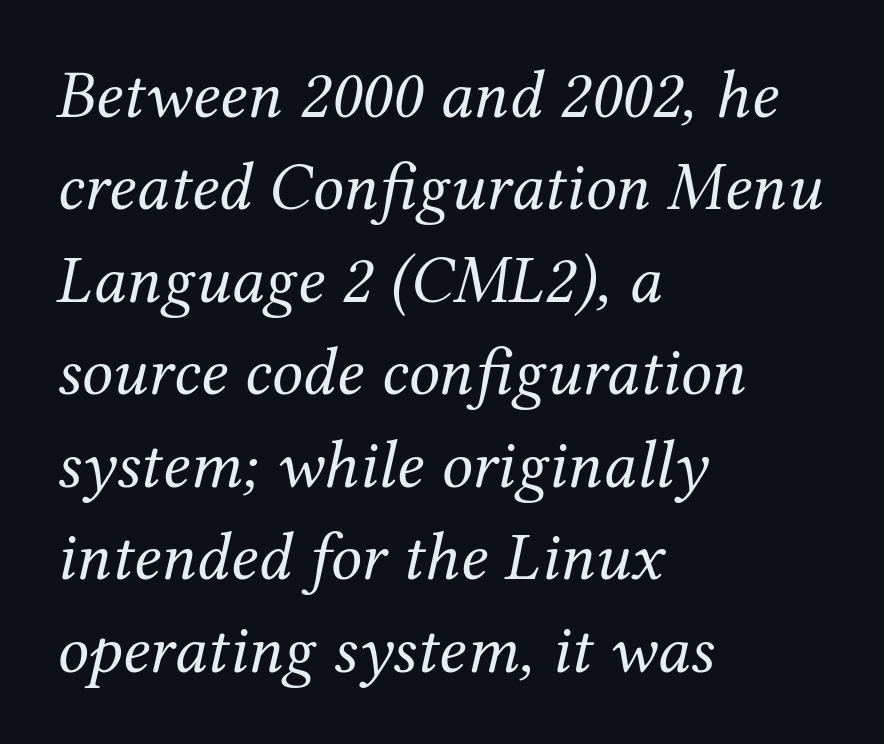
Q: Is the text bold? A: No.
Q: Is the text italic (slanted)? A: Yes, it leans right by about 12 degrees.
Q: Is the typeface a serif or a sans-serif typeface? A: Serif.
Q: Is the text underlined? A: No.
Q: How is the paragraph aligned? A: Left-aligned.
Q: Is the spacing between letters normal or unusually wide? A: Normal.
Q: Is the spacing between lines tight, normal or loose? A: Normal.
Q: Width (condensed, normal, or wide)? A: Normal.
Q: Stroke contrast? A: Medium.
Q: x-height? A: Medium.
Q: Monospaced? A: No.
